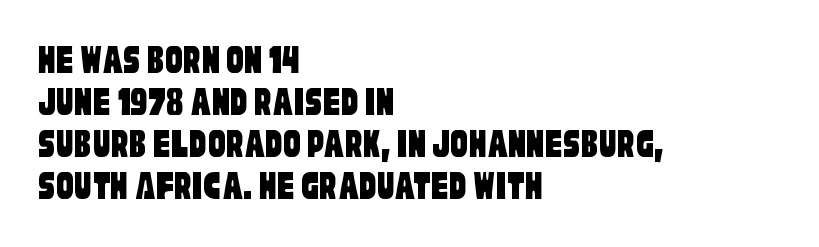
Q: Is the typeface a serif or a sans-serif typeface? A: Sans-serif.
Q: Is the text underlined? A: No.
Q: How is the paragraph aligned? A: Left-aligned.
Q: Is the spacing between letters normal or unusually wide? A: Normal.
Q: Is the spacing between lines tight, normal or loose? A: Tight.
Q: Width (condensed, normal, or wide)? A: Condensed.
Q: Stroke contrast? A: Low.
Q: x-height? A: Large.
Q: Monospaced? A: No.
